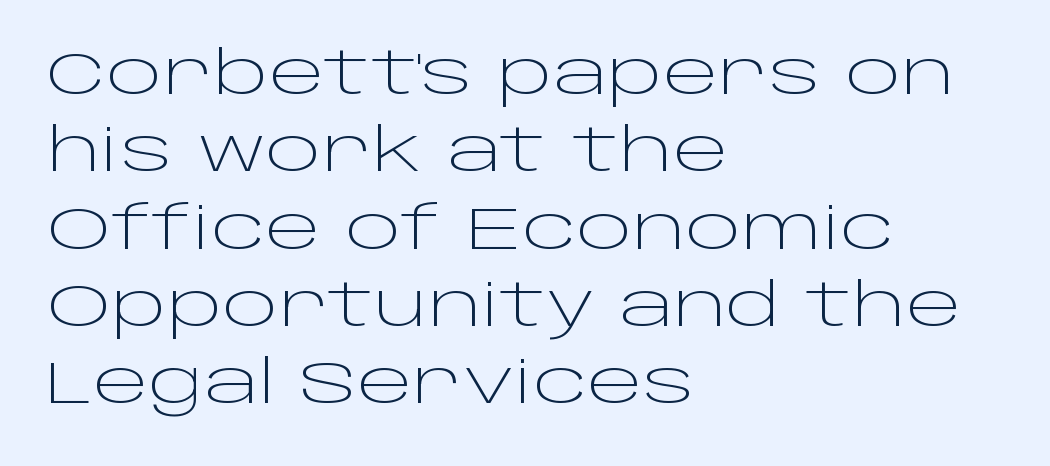
{"serif": "no", "italic": "no", "bold": "no", "weight": "light", "width": "wide", "stroke_contrast": "low", "x_height": "large", "monospaced": "no", "underline": "no", "align": "left", "line_spacing": "normal", "line_spacing_ratio": 1.31, "letter_spacing": "normal", "letter_spacing_em": 0.0, "glyph_px": 59}
